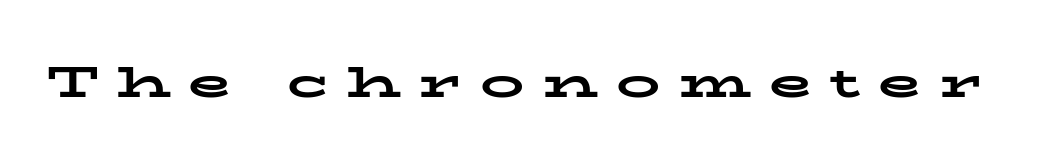
Q: Is the text bold? A: Yes.
Q: Is the text italic (slanted)? A: No, it is upright.
Q: Is the typeface a serif or a sans-serif typeface? A: Serif.
Q: Is the text underlined? A: No.
Q: Is the spacing between letters normal or unusually wide? A: Unusually wide.
Q: Width (condensed, normal, or wide)? A: Wide.
Q: Stroke contrast? A: Low.
Q: x-height? A: Medium.
Q: Monospaced? A: No.
